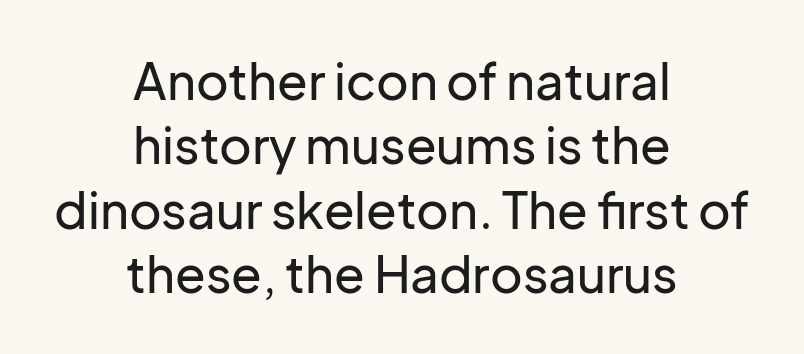
This sample uses plain, unmodified letter spacing. Each letter keeps its own natural width here, so spacing adapts to shape. Alignment: centered. A bare baseline throughout the passage. Quick note: interline space is typical. Does the type have serifs? No, each stem ends abruptly.
